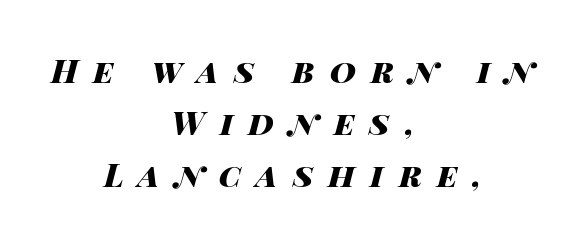
{"italic": "yes", "lean": "right", "slant_degrees": 14, "bold": "yes", "weight": "heavy", "width": "wide", "stroke_contrast": "high", "x_height": "large", "monospaced": "no", "underline": "no", "align": "center", "line_spacing": "normal", "line_spacing_ratio": 1.62, "letter_spacing": "wide", "letter_spacing_em": 0.47, "glyph_px": 32}
